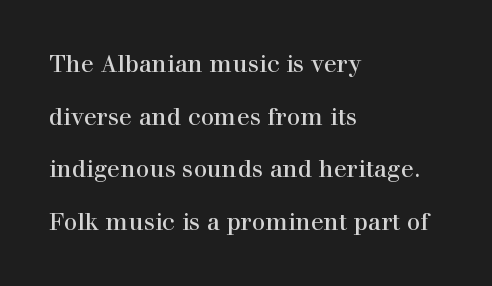
The designer dialed line spacing up above the default. Italic? Not at all — the glyphs are vertical. The rag falls on the right side of this text block. The space beneath each line is pristine and unruled. Default kerning and tracking; the words read as compact shapes.
